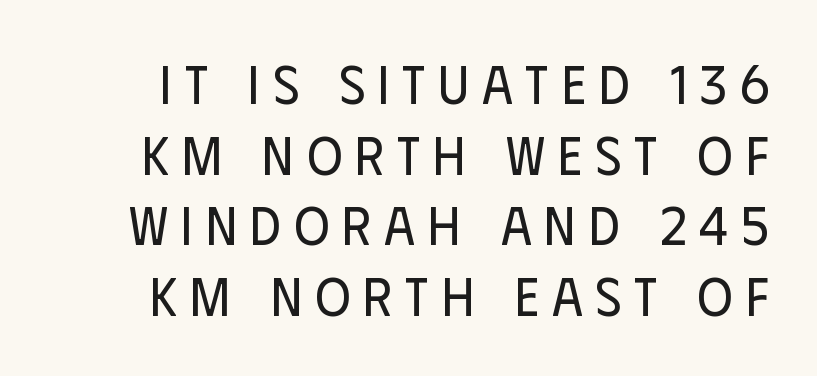
Q: Is the text bold? A: No.
Q: Is the text italic (slanted)? A: No, it is upright.
Q: Is the typeface a serif or a sans-serif typeface? A: Sans-serif.
Q: Is the text underlined? A: No.
Q: Is the spacing between letters normal or unusually wide? A: Unusually wide.
Q: Is the spacing between lines tight, normal or loose? A: Normal.
Q: Width (condensed, normal, or wide)? A: Condensed.
Q: Stroke contrast? A: Low.
Q: x-height? A: Large.
Q: Monospaced? A: No.
